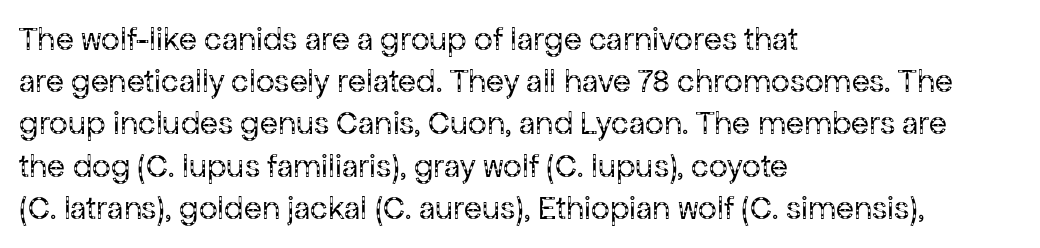
Descender tails drop into unmarked territory. You can tell from the bare stems that sans-serif type was used. Note the varied advance widths — an 'i' is clearly narrower than an 'm'. The letters look calm and open, with moderate or lighter stems. Quick note: not italic, upright. The letters sit at their default tracking, neither squeezed nor spread.
